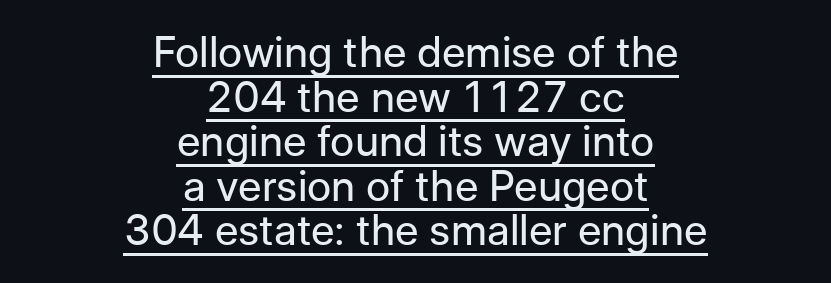
Think of a printed novel: that variable character pitch is what you see here. Designer's note — italics off, roman on. Caption: lettering with a line underneath. The line texture is even and compact thanks to regular tracking. The strokes carry an ordinary text weight at most. Each new line begins almost immediately beneath the previous one.
